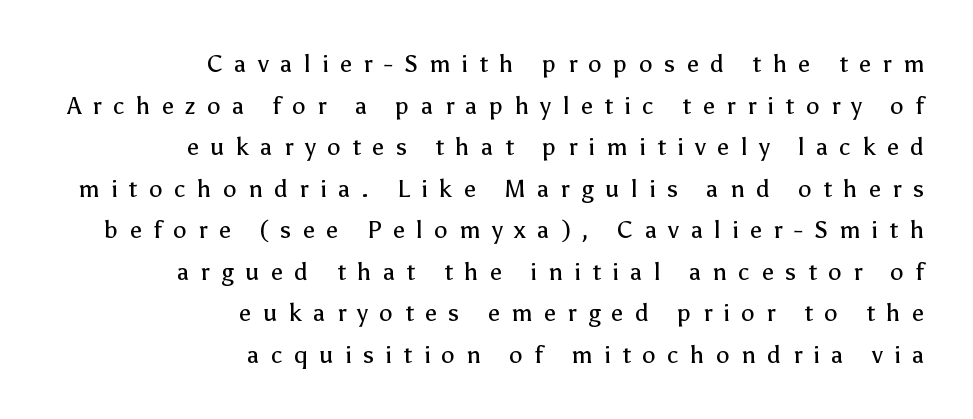
The image shows 24 px text type, upright; set right-aligned, line spacing 1.73x, unusually wide letter spacing (+0.48 em), not underlined.
